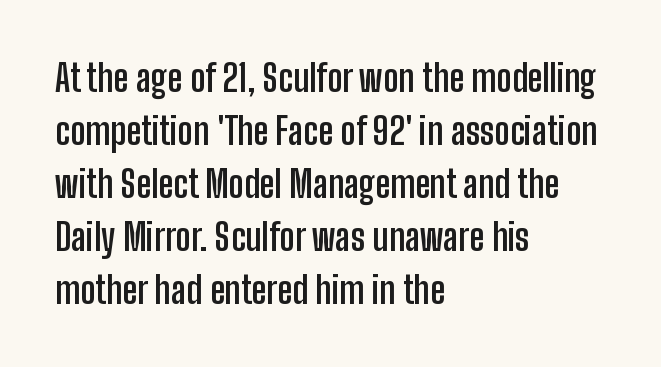
Words appear dense and cohesive because spacing is normal. Serifs: no, the terminals of the letterforms are clean. Plenty of ink on the page — the face is bold. Type without underlining.
